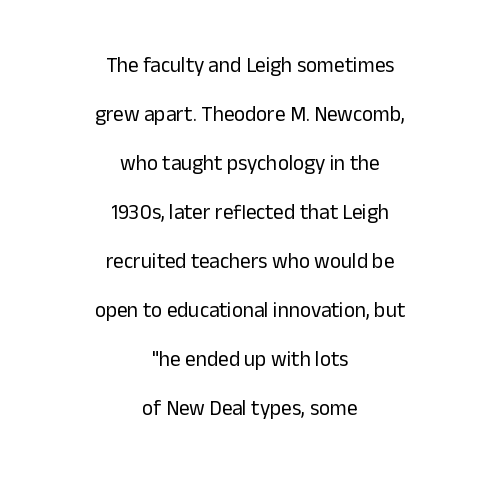
The letters stand upright; this is a roman face. Caption: multi-line text, centered on the measure. Check the space under the baseline: it is left empty. Weight: in the light-to-regular range. Interline gaps are noticeably wide in this sample. Honestly, the letter spacing is just normal — you wouldn't notice it.
